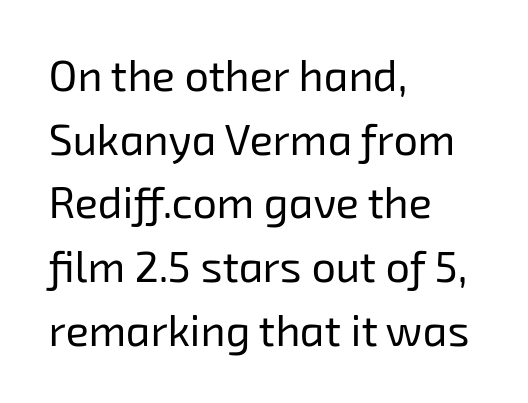
Q: Is the text bold? A: No.
Q: Is the typeface a serif or a sans-serif typeface? A: Sans-serif.
Q: Is the text underlined? A: No.
Q: How is the paragraph aligned? A: Left-aligned.
Q: Is the spacing between letters normal or unusually wide? A: Normal.
Q: Is the spacing between lines tight, normal or loose? A: Normal.
Q: Width (condensed, normal, or wide)? A: Normal.
Q: Stroke contrast? A: Low.
Q: x-height? A: Medium.
Q: Monospaced? A: No.
